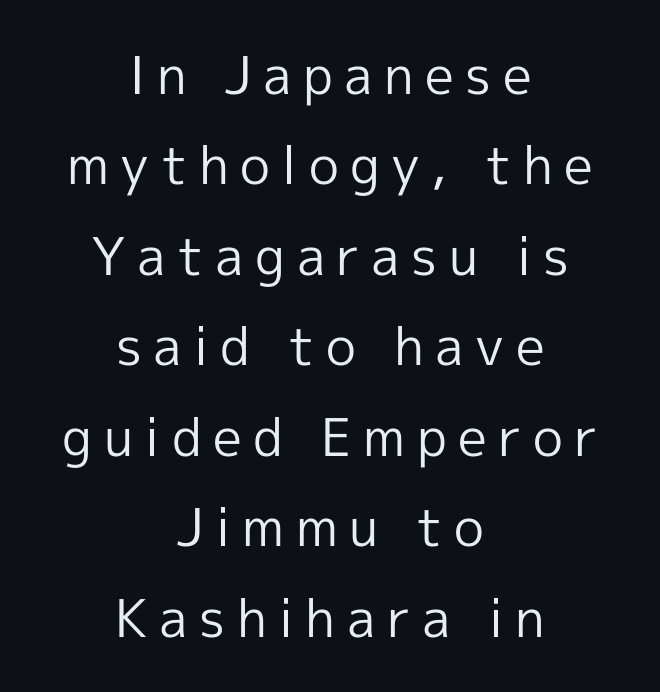
Every character sits straight up, as roman type does. The text block is weighted toward neither margin, spreading evenly from the middle. The strokes carry an ordinary text weight at most. Quick note: underline off. In terms of letterform style, serifs are entirely absent.
